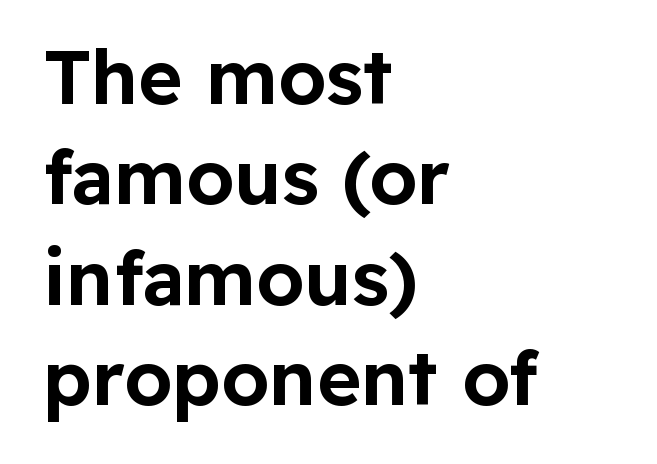
Q: Is the text italic (slanted)? A: No, it is upright.
Q: Is the typeface a serif or a sans-serif typeface? A: Sans-serif.
Q: Is the text underlined? A: No.
Q: How is the paragraph aligned? A: Left-aligned.
Q: Is the spacing between letters normal or unusually wide? A: Normal.
Q: Is the spacing between lines tight, normal or loose? A: Normal.
Q: Width (condensed, normal, or wide)? A: Normal.
Q: Stroke contrast? A: Low.
Q: x-height? A: Medium.
Q: Monospaced? A: No.
